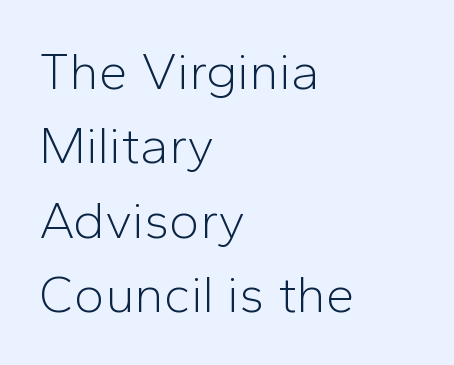
Q: Is the text bold? A: No.
Q: Is the text italic (slanted)? A: No, it is upright.
Q: Is the typeface a serif or a sans-serif typeface? A: Sans-serif.
Q: Is the text underlined? A: No.
Q: How is the paragraph aligned? A: Left-aligned.
Q: Is the spacing between letters normal or unusually wide? A: Normal.
Q: Is the spacing between lines tight, normal or loose? A: Normal.
Q: Width (condensed, normal, or wide)? A: Normal.
Q: Stroke contrast? A: Low.
Q: x-height? A: Medium.
Q: Monospaced? A: No.
